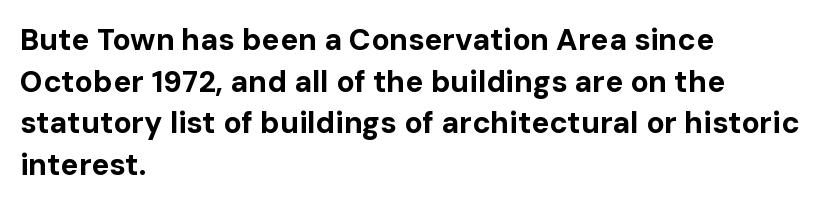
Just letters on the line, the space beneath them empty. Notice how descenders clear the ascenders below comfortably — that's standard leading. Nobody touched the tracking dial on this one. If you drew a line through each stem, it would be perfectly vertical. Serifs: no, the terminals of the letterforms are clean.
